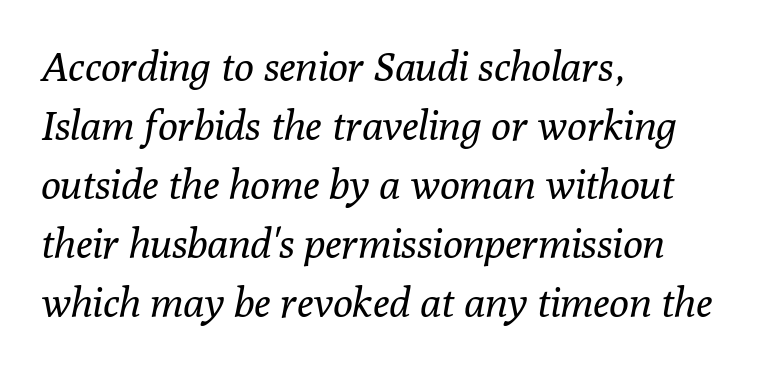
The image shows 41 px regular-weight serif type, italic (leaning right); set left-aligned, normal line spacing (1.44x), normal letter spacing, not underlined; low stroke contrast and a medium x-height.
